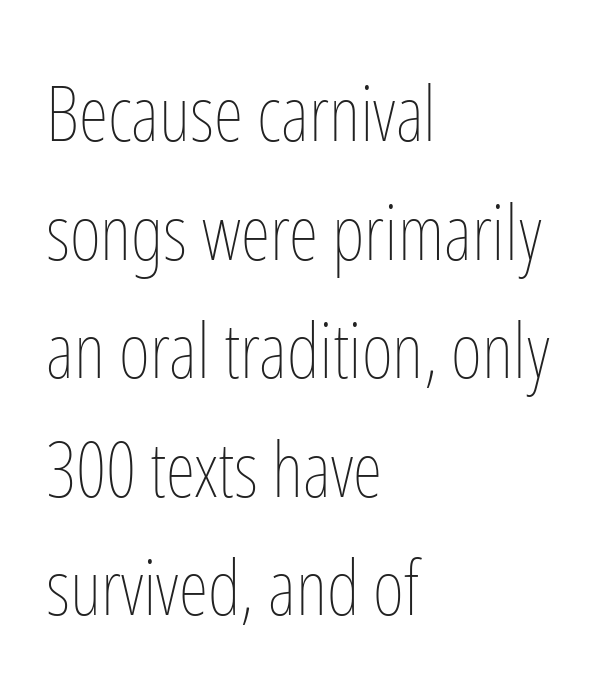
{"italic": "no", "bold": "no", "weight": "thin", "width": "condensed", "stroke_contrast": "low", "x_height": "medium", "monospaced": "no", "underline": "no", "align": "left", "line_spacing": "normal", "line_spacing_ratio": 1.56, "letter_spacing": "normal", "letter_spacing_em": 0.0, "glyph_px": 76}
